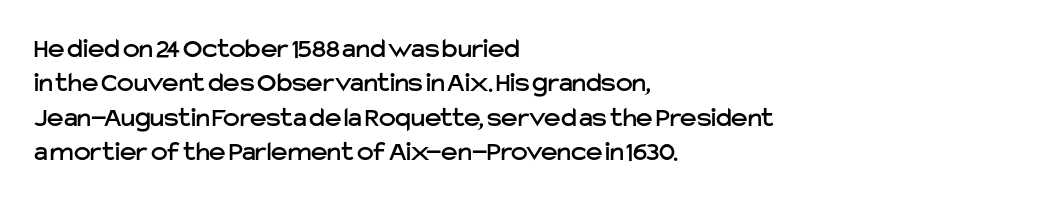
Compared with typical body copy, the letter spacing here is the same. The rendering shows plain stroke endings on the letterforms — a sans-serif design. You could not count columns in this text — the font is proportionally spaced. The compositor pushed each line to the left boundary. Upright lettering throughout. Quick note: underline off.
